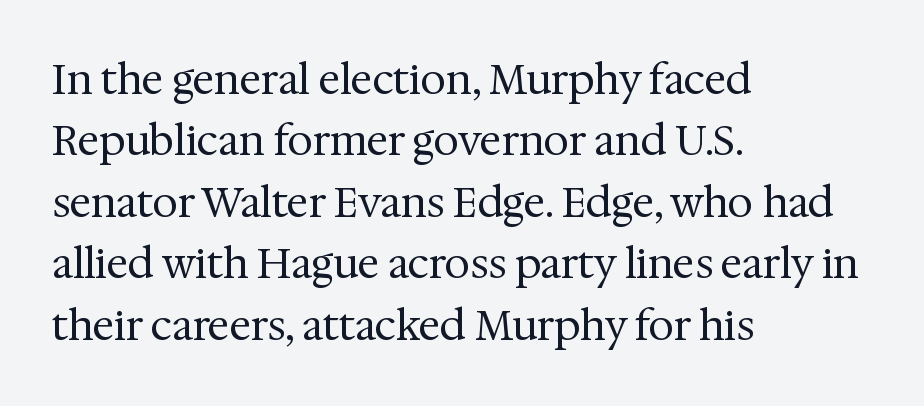
{"serif": "yes", "italic": "no", "bold": "no", "weight": "regular", "width": "normal", "stroke_contrast": "medium", "x_height": "medium", "monospaced": "no", "underline": "no", "align": "left", "line_spacing": "normal", "line_spacing_ratio": 1.5, "letter_spacing": "normal", "letter_spacing_em": 0.0, "glyph_px": 41}
